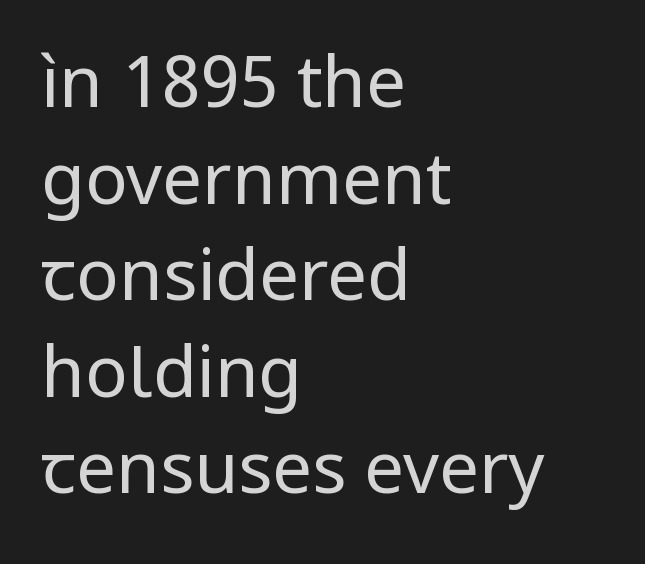
{"serif": "no", "italic": "no", "bold": "no", "weight": "regular", "width": "normal", "stroke_contrast": "low", "x_height": "medium", "monospaced": "no", "underline": "no", "align": "left", "line_spacing": "normal", "line_spacing_ratio": 1.36, "letter_spacing": "normal", "letter_spacing_em": 0.0, "glyph_px": 71}
